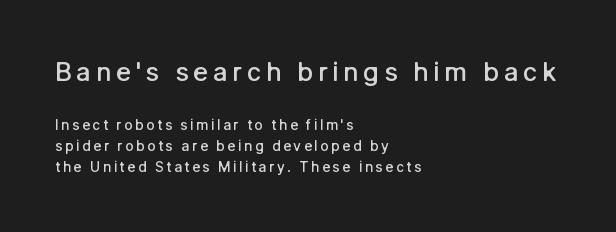
{"italic": "no", "bold": "semi", "underline": "no", "align": "left", "line_spacing": "normal", "line_spacing_ratio": 1.53, "larger_block": "first", "size_ratio": 1.86, "glyph_px": 26}
